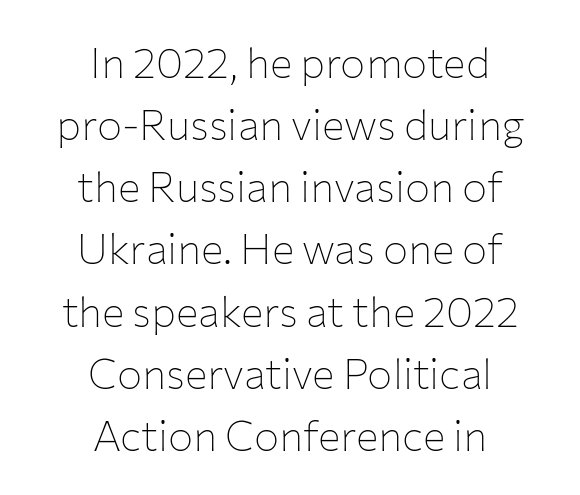
Observe the absence of serifs on each vertical stroke in this sample. Stems and bowls with no extra thickness — not bold. The letterforms sit shoulder to shoulder at normal distance. The passage shown is typed in a proportional face where columns would drift. Glance below the letters and you will spot only blank space.
